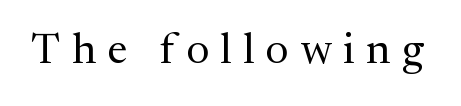
The typeface chosen for these lines features serifs. Italic: no, the glyphs are upright roman. The letters advance in unequal steps, a hallmark of proportional type. Each row of text sits above clean, open space.
